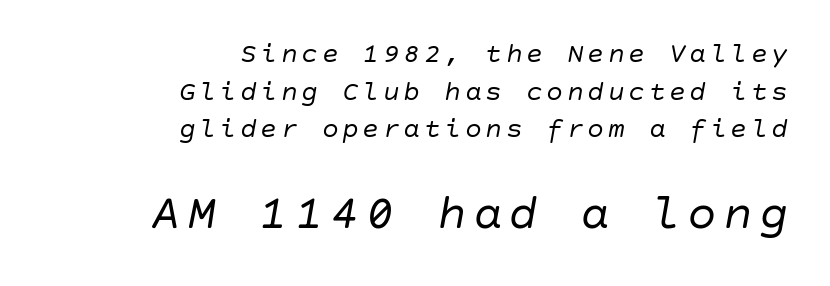
Size contrast runs from small at the top to large at the bottom. The compositor pushed each line to the right boundary. The passage shown is not bold in any degree. A bare baseline throughout the passage. The space between consecutive lines is moderate. The rendering applies a slant to the glyphs.
